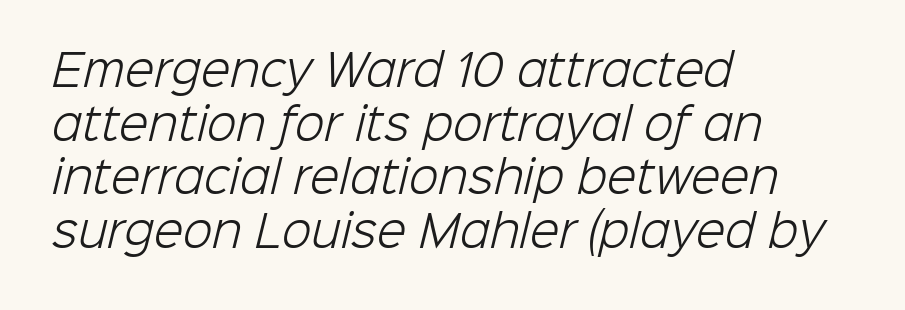
How would I describe the line gaps? Plain and ordinary. Words appear dense and cohesive because spacing is normal. The lines in this sample share a left origin and differ only in where they stop. Caption: face not bold, strokes unweighted. The face used here is proportionally spaced, like ordinary book or web type.
